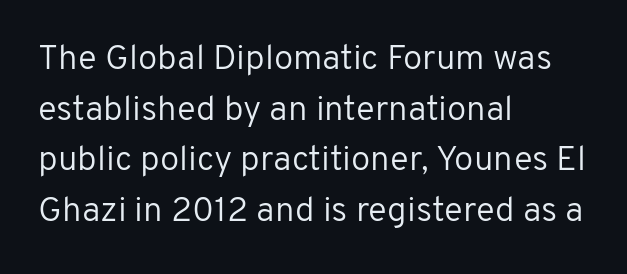
{"serif": "no", "italic": "no", "bold": "no", "weight": "regular", "width": "normal", "stroke_contrast": "low", "x_height": "medium", "monospaced": "no", "underline": "no", "align": "left", "line_spacing": "normal", "line_spacing_ratio": 1.45, "letter_spacing": "normal", "letter_spacing_em": 0.0, "glyph_px": 35}
